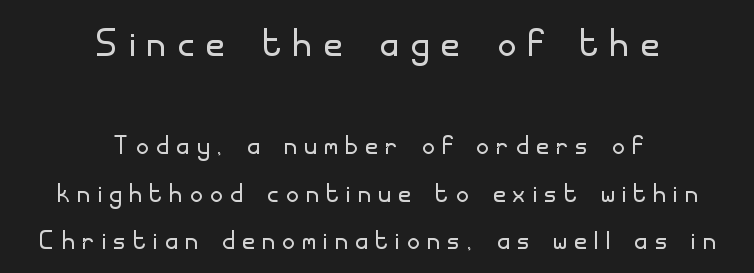
Line spacing here is normal. Notice how the stems are strictly vertical — no italics here. Just letters on the line, the space beneath them empty. Each stroke keeps to a modest, everyday thickness or less. These lines are rendered in a variable-pitch font. Centered paragraph, ragged on both sides.
